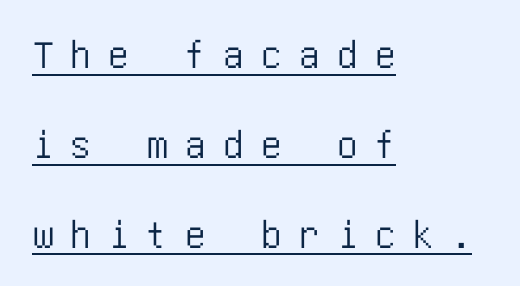
Q: Is the text italic (slanted)? A: No, it is upright.
Q: Is the typeface a serif or a sans-serif typeface? A: Sans-serif.
Q: Is the text underlined? A: Yes.
Q: How is the paragraph aligned? A: Left-aligned.
Q: Is the spacing between letters normal or unusually wide? A: Unusually wide.
Q: Is the spacing between lines tight, normal or loose? A: Loose.
Q: Width (condensed, normal, or wide)? A: Condensed.
Q: Stroke contrast? A: Low.
Q: x-height? A: Large.
